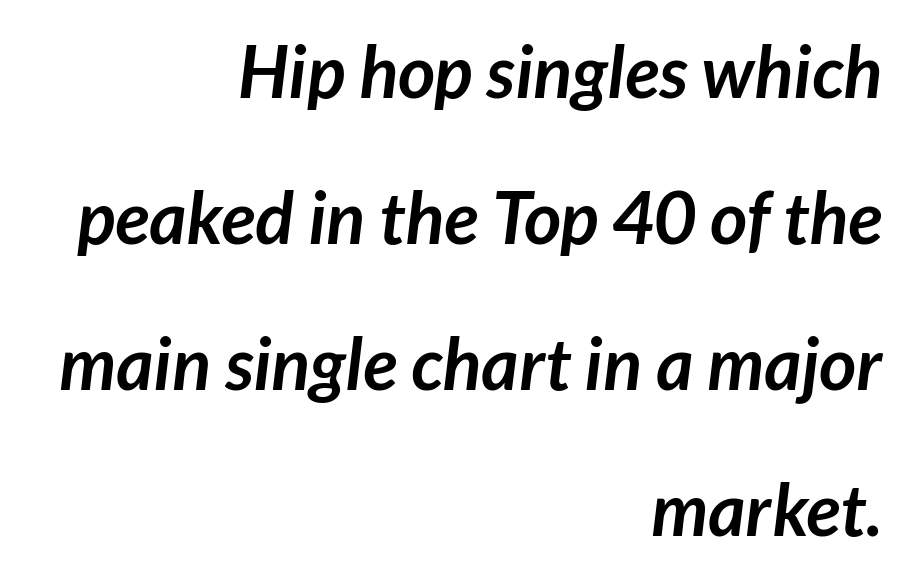
{"serif": "no", "bold": "yes", "weight": "semibold", "width": "normal", "stroke_contrast": "low", "x_height": "medium", "monospaced": "no", "underline": "no", "align": "right", "line_spacing": "loose", "line_spacing_ratio": 2.03, "letter_spacing": "normal", "letter_spacing_em": 0.0, "glyph_px": 72}
